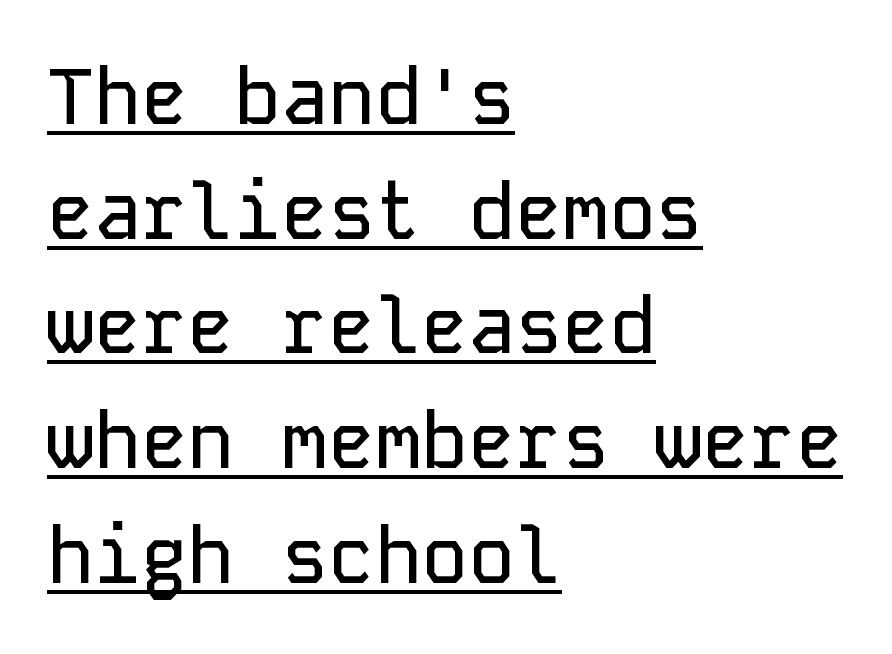
{"serif": "no", "italic": "no", "width": "normal", "stroke_contrast": "low", "x_height": "medium", "monospaced": "yes", "underline": "yes", "align": "left", "line_spacing": "normal", "line_spacing_ratio": 1.47, "letter_spacing": "normal", "letter_spacing_em": 0.0, "glyph_px": 78}
